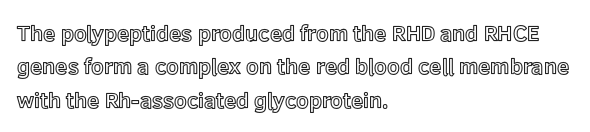
Q: Is the text italic (slanted)? A: No, it is upright.
Q: Is the text underlined? A: No.
Q: How is the paragraph aligned? A: Left-aligned.
Q: Is the spacing between letters normal or unusually wide? A: Normal.
Q: Is the spacing between lines tight, normal or loose? A: Normal.
